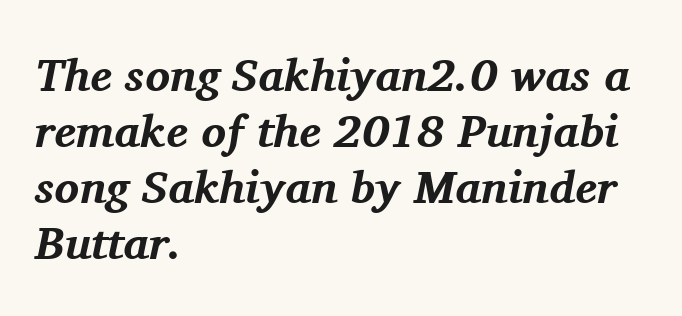
{"serif": "yes", "italic": "yes", "lean": "right", "slant_degrees": 11, "bold": "yes", "weight": "bold", "width": "normal", "stroke_contrast": "medium", "x_height": "medium", "monospaced": "no", "underline": "no", "align": "left", "line_spacing_ratio": 1.22, "letter_spacing": "normal", "letter_spacing_em": 0.0, "glyph_px": 46}
